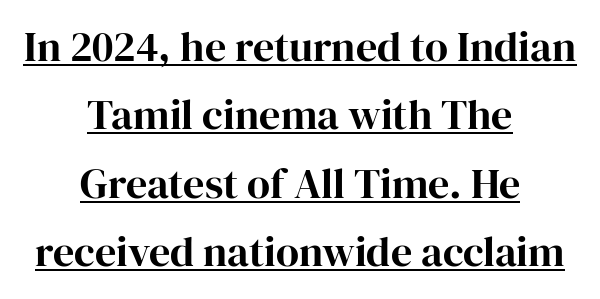
This sample is center-justified, so both line endings float freely. Nobody touched the tracking dial on this one. Note the varied advance widths — an 'i' is clearly narrower than an 'm'. Does the type have serifs? Yes, each stem ends in a small foot. Students, observe the line beneath the letters — that is underlining.
